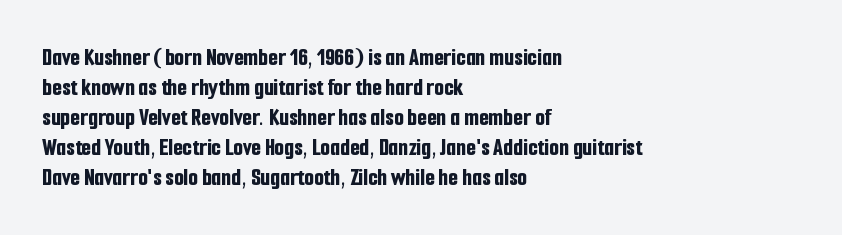
The image shows 25 px bold type, upright; set left-aligned, line spacing 1.2x, normal letter spacing, not underlined.
